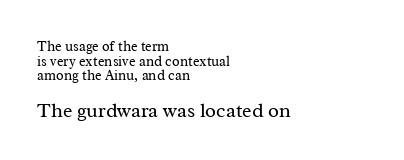
Visually the block forms a straight wall on the left and a jagged coastline on the right. The rendering keeps characters at their native spacing. Descenders are the only things crossing below the line. Nothing heavy about these letters — not bold at all. Is there any slant? The stems are plumb. This block would grow much taller if given ordinary leading; it's compressed now.
